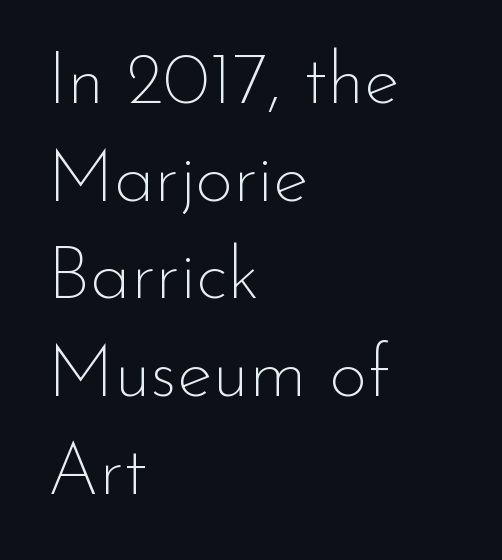
The passage is arranged the way most books set body copy — flush left. The passage shown is typed in a proportional face where columns would drift. The font's upright variant was chosen for this text. The rendering keeps characters at their native spacing. Weight class: somewhere from thin through regular.
